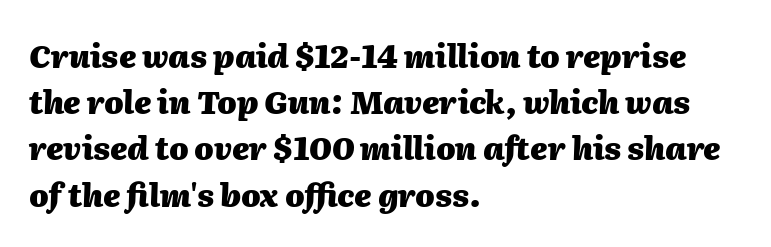
Q: Is the text bold? A: Yes.
Q: Is the text italic (slanted)? A: Yes, it leans right by about 2 degrees.
Q: Is the text underlined? A: No.
Q: How is the paragraph aligned? A: Left-aligned.
Q: Is the spacing between letters normal or unusually wide? A: Normal.
Q: Is the spacing between lines tight, normal or loose? A: Normal.
Q: Width (condensed, normal, or wide)? A: Normal.
Q: Stroke contrast? A: Medium.
Q: x-height? A: Medium.
Q: Monospaced? A: No.
